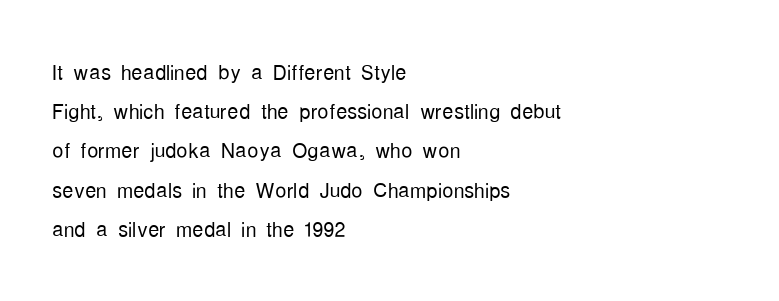
Nobody drew a line under any word here. You could not count columns in this text — the font is proportionally spaced. You can tell it's not italic because the verticals are truly vertical. The compositor pushed each line to the left boundary.
